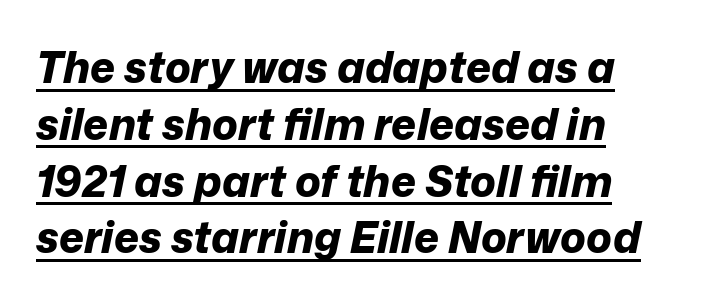
Q: Is the text bold? A: Yes.
Q: Is the text italic (slanted)? A: Yes, it leans right by about 12 degrees.
Q: Is the text underlined? A: Yes.
Q: How is the paragraph aligned? A: Left-aligned.
Q: Is the spacing between letters normal or unusually wide? A: Normal.
Q: Is the spacing between lines tight, normal or loose? A: Normal.
Q: Width (condensed, normal, or wide)? A: Normal.
Q: Stroke contrast? A: Low.
Q: x-height? A: Medium.
Q: Monospaced? A: No.
